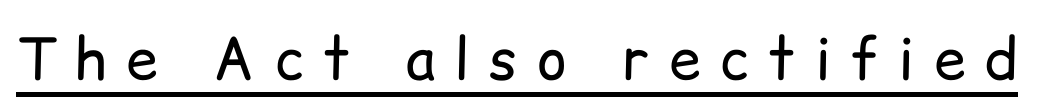
{"serif": "no", "italic": "no", "bold": "no", "weight": "regular", "width": "normal", "stroke_contrast": "low", "x_height": "medium", "monospaced": "no", "underline": "yes", "letter_spacing": "wide", "letter_spacing_em": 0.34, "glyph_px": 57}
